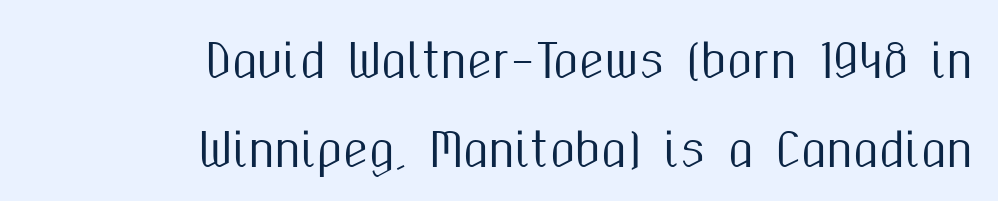
The image shows 46 px condensed sans-serif type, upright; set right-aligned, loose line spacing (1.93x), normal letter spacing, not underlined; medium stroke contrast and a medium x-height.
